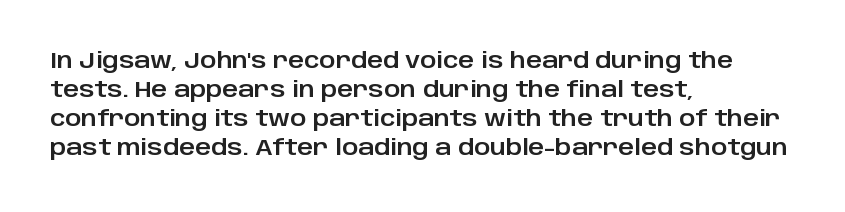
{"italic": "no", "underline": "no", "align": "left", "line_spacing": "normal", "line_spacing_ratio": 1.32, "letter_spacing": "normal", "letter_spacing_em": 0.0, "glyph_px": 22}
